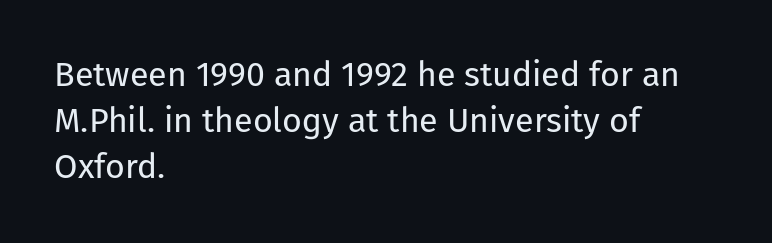
Q: Is the text bold? A: No.
Q: Is the text italic (slanted)? A: No, it is upright.
Q: Is the typeface a serif or a sans-serif typeface? A: Sans-serif.
Q: Is the text underlined? A: No.
Q: How is the paragraph aligned? A: Left-aligned.
Q: Is the spacing between letters normal or unusually wide? A: Normal.
Q: Is the spacing between lines tight, normal or loose? A: Normal.
Q: Width (condensed, normal, or wide)? A: Normal.
Q: Stroke contrast? A: Low.
Q: x-height? A: Medium.
Q: Monospaced? A: No.
